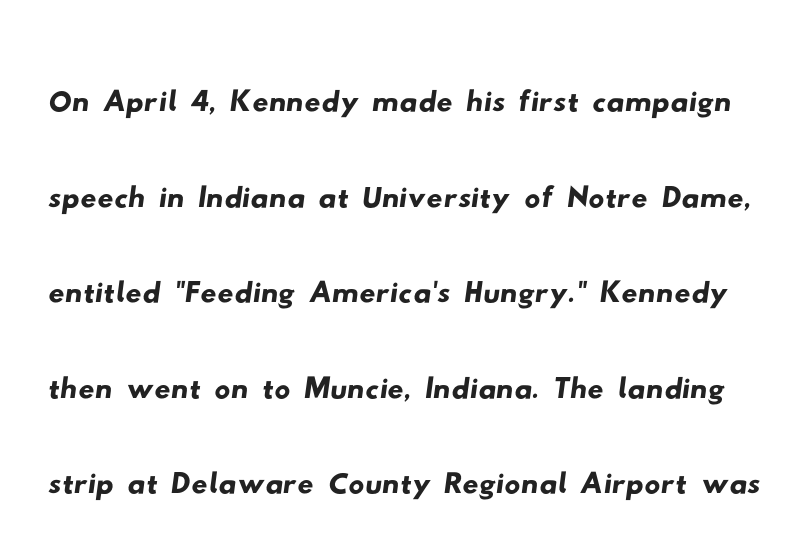
The image shows 79 px wide sans-serif type; set line spacing 1.21x, normal letter spacing, not underlined; low stroke contrast and a small x-height.
